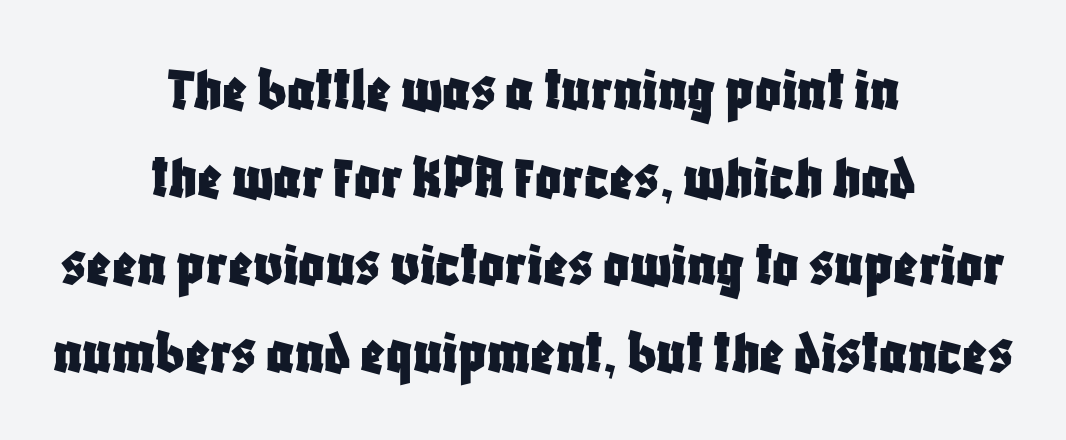
Q: Is the text italic (slanted)? A: No, it is upright.
Q: Is the typeface a serif or a sans-serif typeface? A: Sans-serif.
Q: Is the text underlined? A: No.
Q: How is the paragraph aligned? A: Centered.
Q: Is the spacing between letters normal or unusually wide? A: Normal.
Q: Is the spacing between lines tight, normal or loose? A: Normal.
Q: Width (condensed, normal, or wide)? A: Condensed.
Q: Stroke contrast? A: Low.
Q: x-height? A: Large.
Q: Monospaced? A: No.
